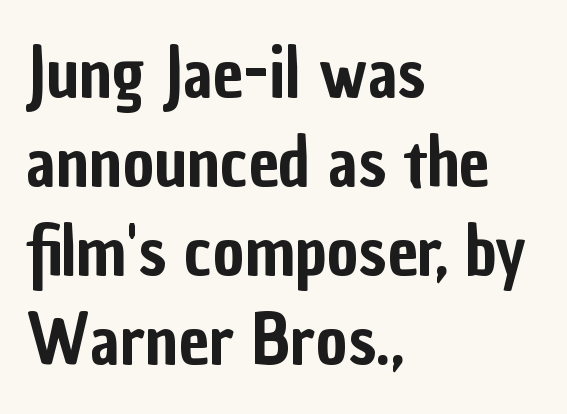
{"serif": "no", "italic": "no", "width": "condensed", "stroke_contrast": "low", "x_height": "medium", "monospaced": "no", "underline": "no", "align": "left", "line_spacing": "normal", "line_spacing_ratio": 1.31, "letter_spacing": "normal", "letter_spacing_em": 0.0, "glyph_px": 68}
